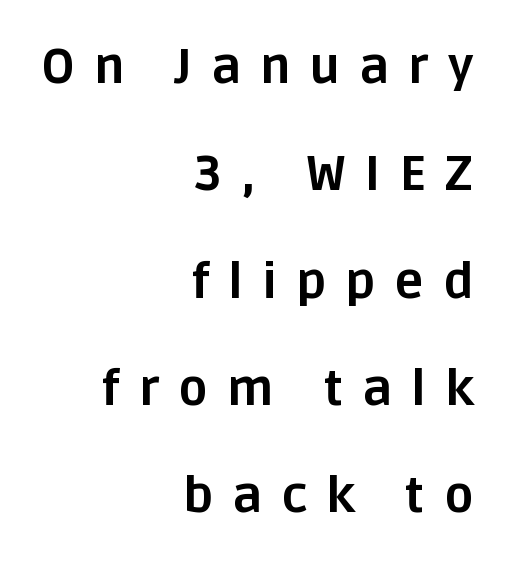
Serifs: no, the terminals of the letterforms are clean. The specimen omits any rule beneath the text block's lines. Words appear elongated and porous because spacing is wide. Looks like regular typesetting: each glyph gets only the width it needs.
